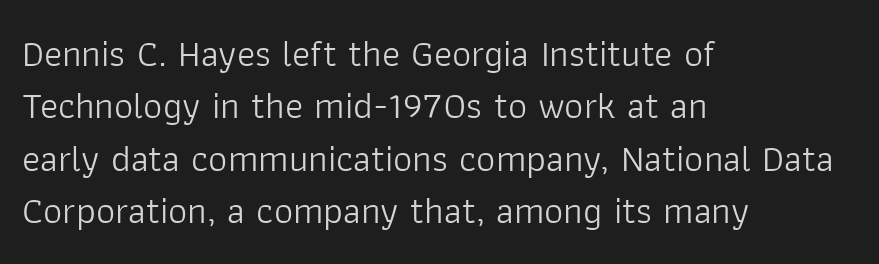
Does the copy run flush right? No — it runs flush left. The type sits square on the baseline with zero lean. Letter spacing: default. Just letters on the line, the space beneath them empty.
